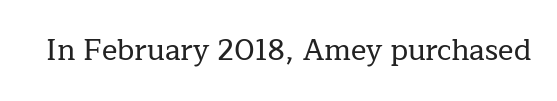
{"serif": "yes", "italic": "no", "width": "normal", "stroke_contrast": "low", "x_height": "medium", "monospaced": "no", "underline": "no", "letter_spacing": "normal", "letter_spacing_em": 0.0, "glyph_px": 29}
